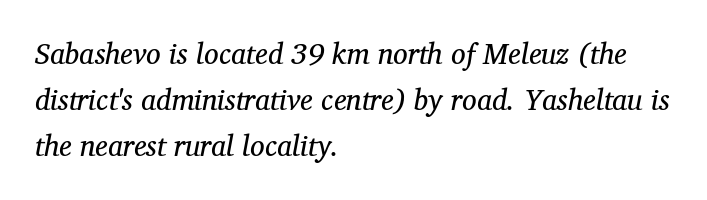
{"serif": "yes", "italic": "yes", "lean": "right", "slant_degrees": 12, "bold": "no", "weight": "regular", "width": "normal", "stroke_contrast": "medium", "x_height": "medium", "monospaced": "no", "underline": "no", "align": "left", "line_spacing": "normal", "line_spacing_ratio": 1.59, "letter_spacing": "normal", "letter_spacing_em": 0.0, "glyph_px": 29}
